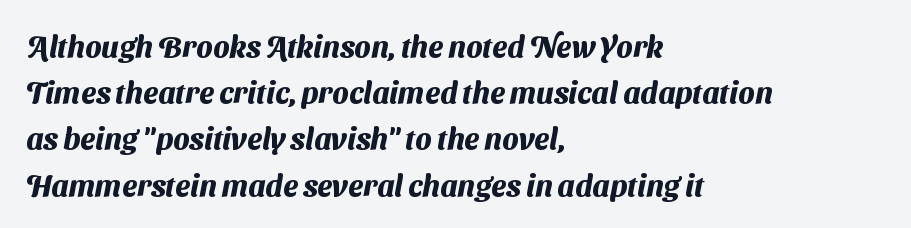
Heft: maximum for text — a bold. One-word summary of the alignment: left. The baseline area is clear. Character widths vary here, with narrow letters taking less room than wide ones.
